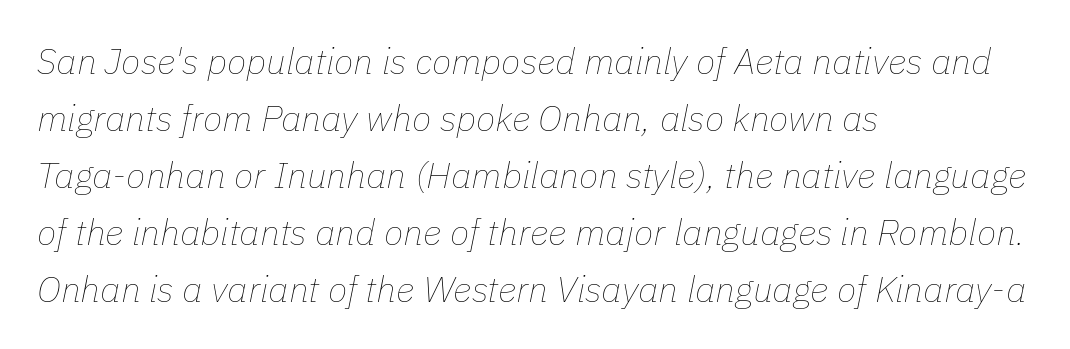
{"italic": "yes", "lean": "right", "slant_degrees": 11, "bold": "no", "weight": "thin", "width": "normal", "stroke_contrast": "low", "x_height": "medium", "monospaced": "no", "underline": "no", "align": "left", "line_spacing": "normal", "line_spacing_ratio": 1.58, "letter_spacing": "normal", "letter_spacing_em": 0.0, "glyph_px": 36}
